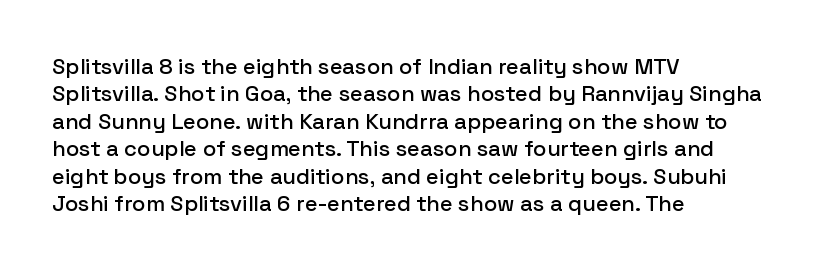
The image shows 22 px text type, upright; set left-aligned, normal line spacing (1.25x), normal letter spacing, not underlined.
